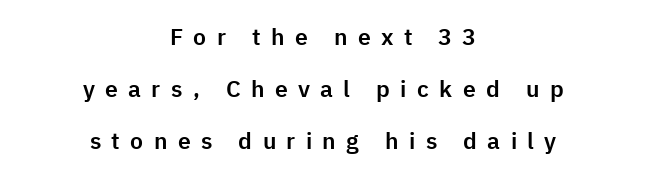
The image shows 23 px text type, upright; set centered, loose line spacing (2.26x), unusually wide letter spacing (+0.45 em), not underlined.
